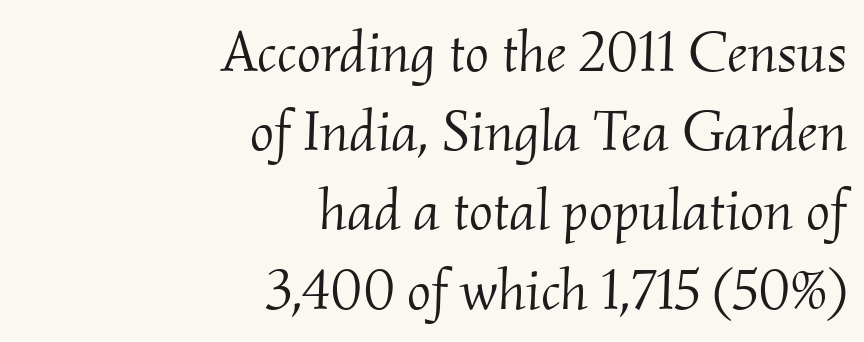
Q: Is the text bold? A: No.
Q: Is the text italic (slanted)? A: Yes, it leans right by about 2 degrees.
Q: Is the typeface a serif or a sans-serif typeface? A: Serif.
Q: Is the text underlined? A: No.
Q: How is the paragraph aligned? A: Right-aligned.
Q: Is the spacing between letters normal or unusually wide? A: Normal.
Q: Is the spacing between lines tight, normal or loose? A: Normal.
Q: Width (condensed, normal, or wide)? A: Normal.
Q: Stroke contrast? A: Medium.
Q: x-height? A: Small.
Q: Monospaced? A: No.
